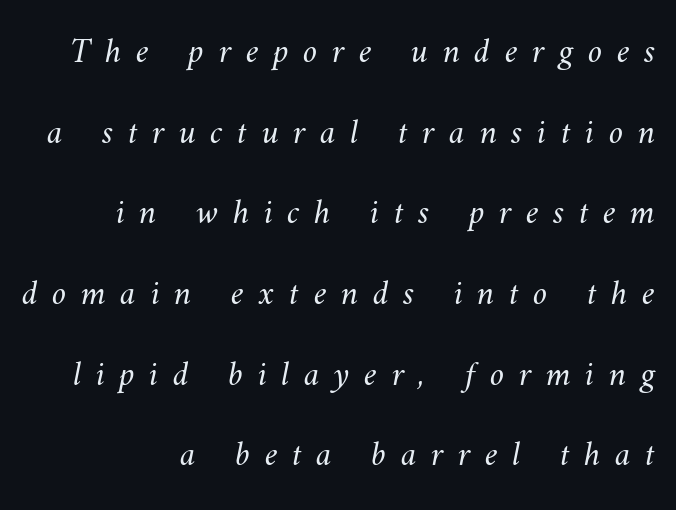
The image shows 36 px light type; set right-aligned, loose line spacing (2.24x), unusually wide letter spacing (+0.4 em), not underlined; medium stroke contrast and a small x-height.
